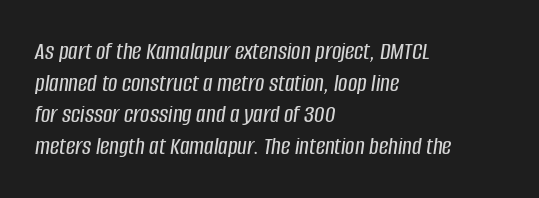
{"italic": "yes", "lean": "right", "slant_degrees": 8, "underline": "no", "align": "left", "line_spacing_ratio": 1.22, "letter_spacing": "normal", "letter_spacing_em": 0.0, "glyph_px": 26}
